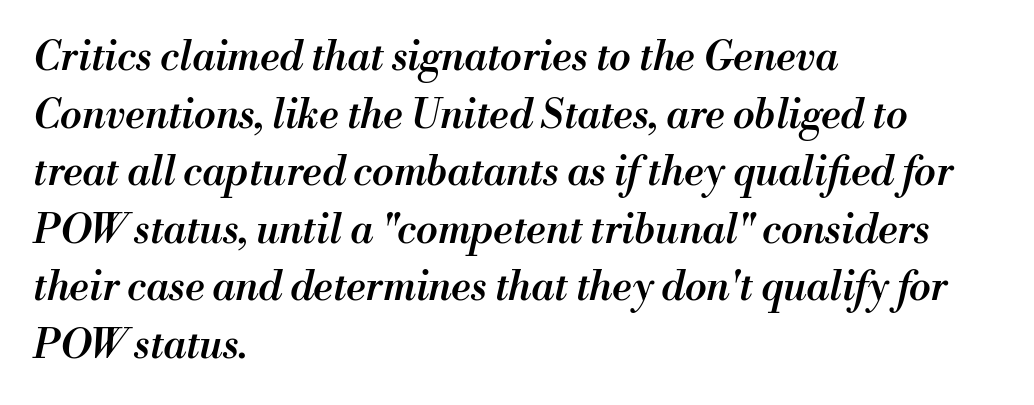
{"italic": "yes", "lean": "right", "slant_degrees": 13, "bold": "semi", "weight": "semibold", "width": "normal", "stroke_contrast": "medium", "x_height": "small", "monospaced": "no", "underline": "no", "align": "left", "line_spacing": "normal", "line_spacing_ratio": 1.44, "letter_spacing": "normal", "letter_spacing_em": 0.0, "glyph_px": 40}
